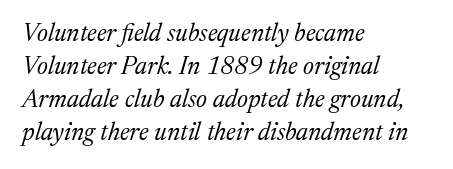
Q: Is the text bold? A: No.
Q: Is the text italic (slanted)? A: Yes, it leans right by about 17 degrees.
Q: Is the text underlined? A: No.
Q: How is the paragraph aligned? A: Left-aligned.
Q: Is the spacing between letters normal or unusually wide? A: Normal.
Q: Is the spacing between lines tight, normal or loose? A: Normal.
